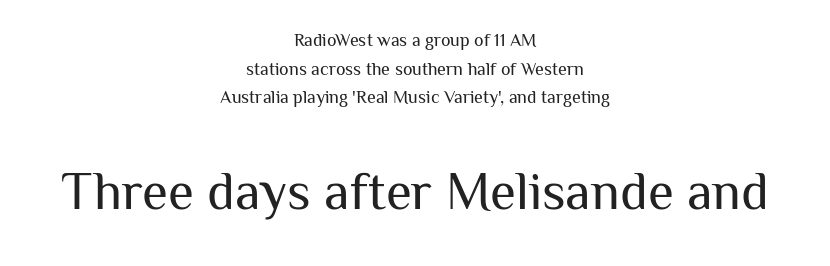
The image shows 53 px regular-weight sans-serif type, upright; set centered, normal line spacing (1.59x), normal letter spacing, not underlined; the second (bottom) block is 2.94x larger; medium stroke contrast and a medium x-height.
